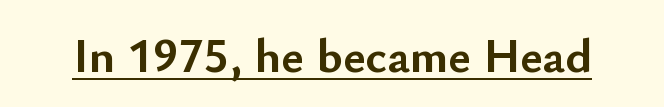
{"serif": "no", "italic": "no", "bold": "yes", "weight": "semibold", "width": "normal", "stroke_contrast": "low", "x_height": "small", "monospaced": "no", "underline": "yes", "letter_spacing": "normal", "letter_spacing_em": 0.0, "glyph_px": 49}
